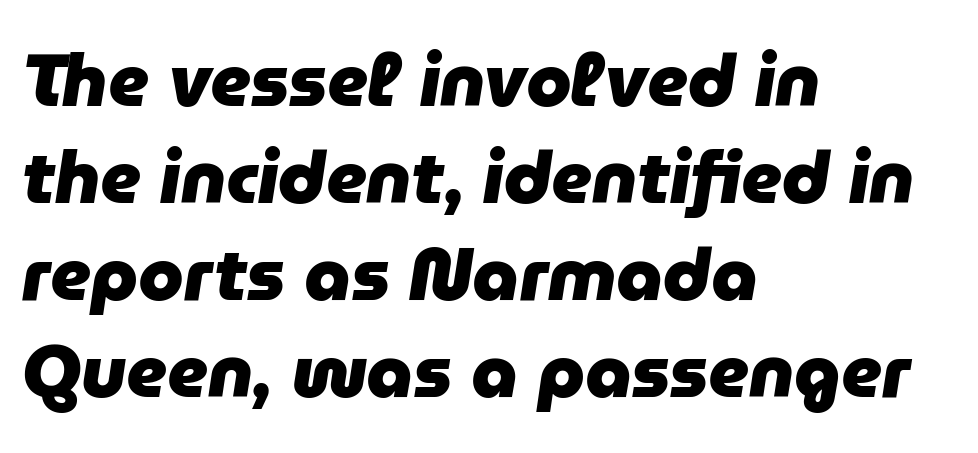
{"italic": "yes", "lean": "right", "slant_degrees": 9, "bold": "yes", "weight": "heavy", "width": "normal", "stroke_contrast": "low", "x_height": "medium", "monospaced": "no", "underline": "no", "align": "left", "line_spacing": "normal", "line_spacing_ratio": 1.33, "letter_spacing": "normal", "letter_spacing_em": 0.0, "glyph_px": 73}
